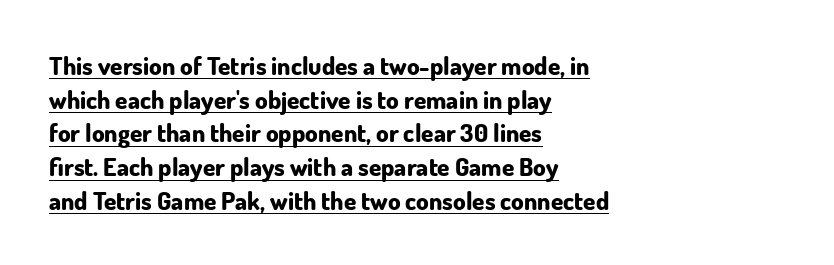
The image shows 25 px bold type, upright; set left-aligned, normal line spacing (1.35x), normal letter spacing, underlined.
